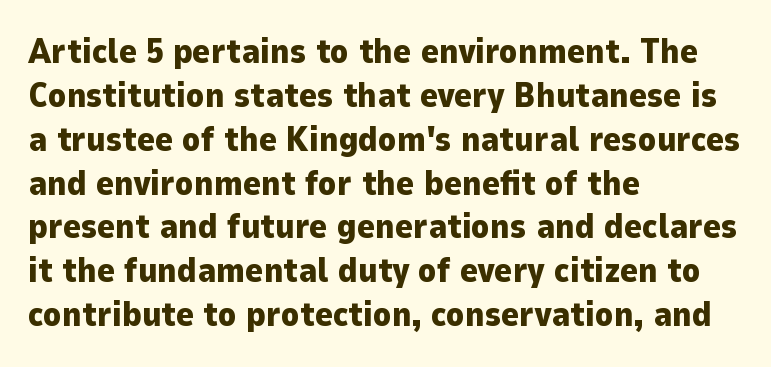
In terms of posture, this sample is upright. Clear beneath every line of the passage. A sans-serif font was chosen for this passage. Every row of glyphs begins at an identical x-position on the left.
